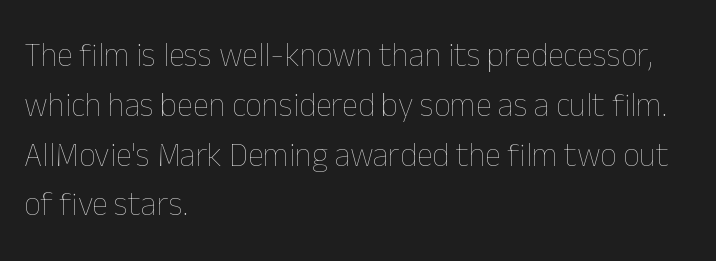
The image shows 33 px thin type, upright; set left-aligned, normal line spacing (1.51x), normal letter spacing, not underlined; low stroke contrast and a medium x-height.
